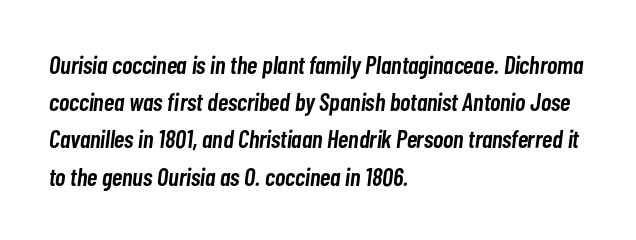
The image shows 25 px text type, italic (leaning right); set left-aligned, normal line spacing (1.49x), normal letter spacing, not underlined.
